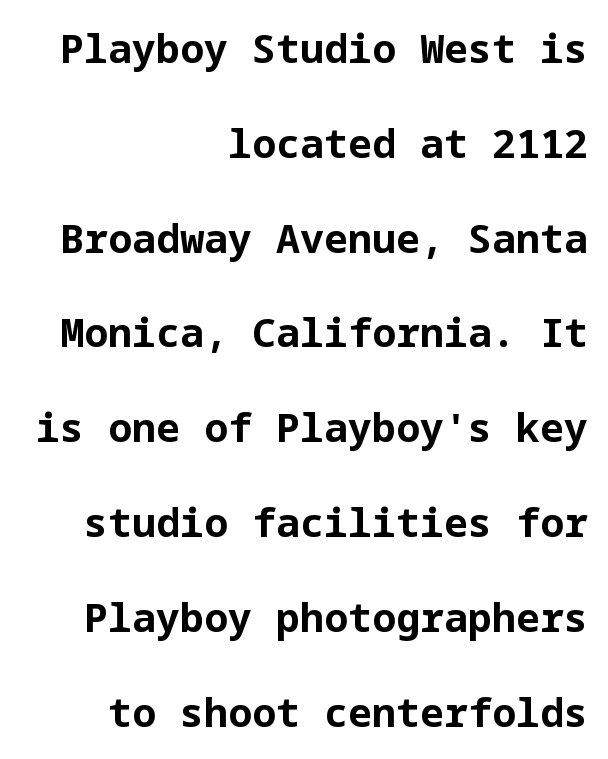
Q: Is the text bold? A: Yes.
Q: Is the text italic (slanted)? A: No, it is upright.
Q: Is the typeface a serif or a sans-serif typeface? A: Sans-serif.
Q: Is the text underlined? A: No.
Q: How is the paragraph aligned? A: Right-aligned.
Q: Is the spacing between letters normal or unusually wide? A: Normal.
Q: Is the spacing between lines tight, normal or loose? A: Loose.
Q: Width (condensed, normal, or wide)? A: Normal.
Q: Stroke contrast? A: Low.
Q: x-height? A: Medium.
